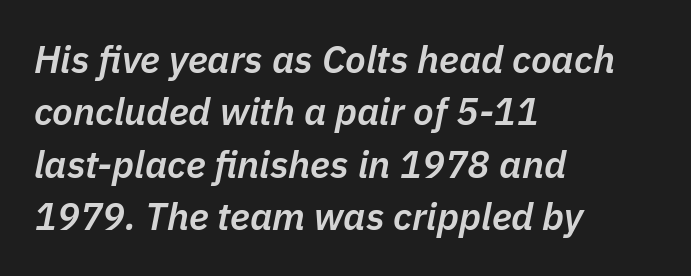
Q: Is the text bold? A: Semi-bold.
Q: Is the text italic (slanted)? A: Yes, it leans right by about 11 degrees.
Q: Is the text underlined? A: No.
Q: How is the paragraph aligned? A: Left-aligned.
Q: Is the spacing between letters normal or unusually wide? A: Normal.
Q: Is the spacing between lines tight, normal or loose? A: Normal.
Q: Width (condensed, normal, or wide)? A: Normal.
Q: Stroke contrast? A: Low.
Q: x-height? A: Medium.
Q: Monospaced? A: No.
